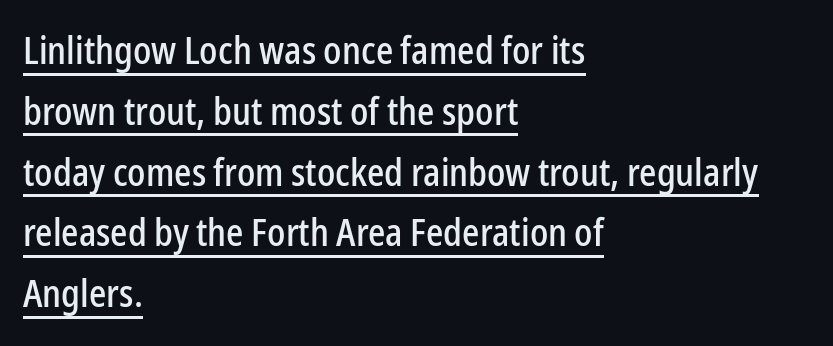
The image shows 38 px condensed sans-serif type, upright; set left-aligned, normal line spacing (1.6x), normal letter spacing, underlined; low stroke contrast and a medium x-height.
